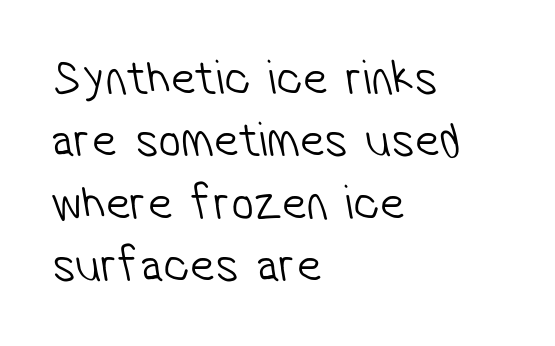
The image shows 50 px light, condensed sans-serif type; set left-aligned, normal line spacing (1.25x), normal letter spacing, not underlined; low stroke contrast and a medium x-height.
